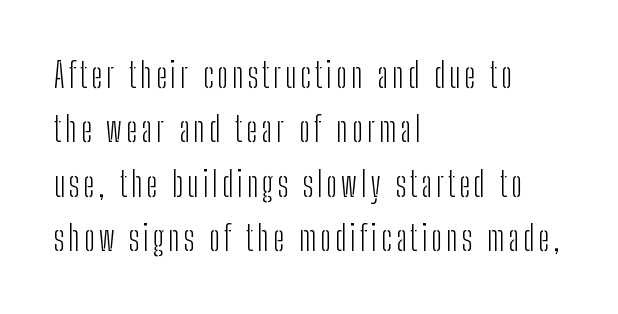
Q: Is the text bold? A: No.
Q: Is the text italic (slanted)? A: No, it is upright.
Q: Is the typeface a serif or a sans-serif typeface? A: Sans-serif.
Q: Is the text underlined? A: No.
Q: How is the paragraph aligned? A: Left-aligned.
Q: Is the spacing between lines tight, normal or loose? A: Normal.
Q: Width (condensed, normal, or wide)? A: Condensed.
Q: Stroke contrast? A: Low.
Q: x-height? A: Medium.
Q: Monospaced? A: No.
